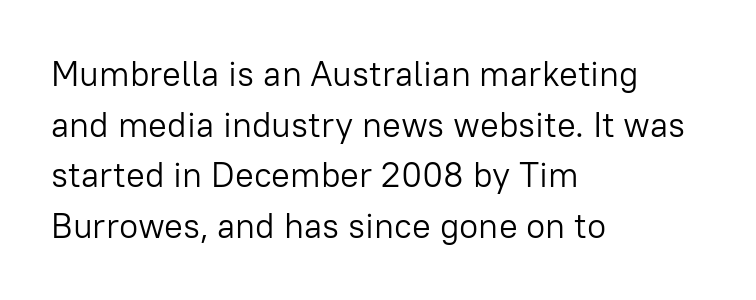
Q: Is the text bold? A: No.
Q: Is the text italic (slanted)? A: No, it is upright.
Q: Is the typeface a serif or a sans-serif typeface? A: Sans-serif.
Q: Is the text underlined? A: No.
Q: How is the paragraph aligned? A: Left-aligned.
Q: Is the spacing between letters normal or unusually wide? A: Normal.
Q: Is the spacing between lines tight, normal or loose? A: Normal.
Q: Width (condensed, normal, or wide)? A: Normal.
Q: Stroke contrast? A: Low.
Q: x-height? A: Medium.
Q: Monospaced? A: No.
